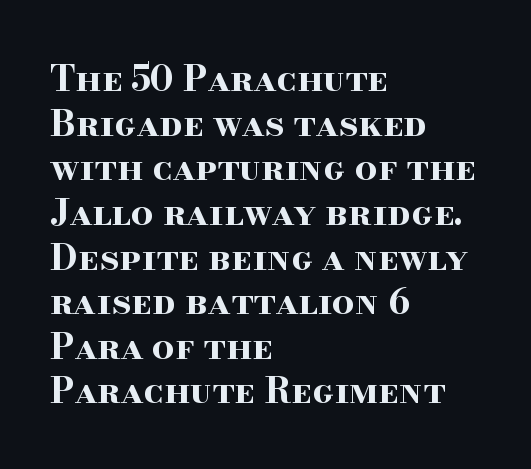
{"serif": "yes", "italic": "no", "bold": "yes", "weight": "bold", "width": "wide", "stroke_contrast": "high", "x_height": "small", "monospaced": "no", "underline": "no", "align": "left", "line_spacing_ratio": 1.24, "letter_spacing": "normal", "letter_spacing_em": 0.0, "glyph_px": 36}
